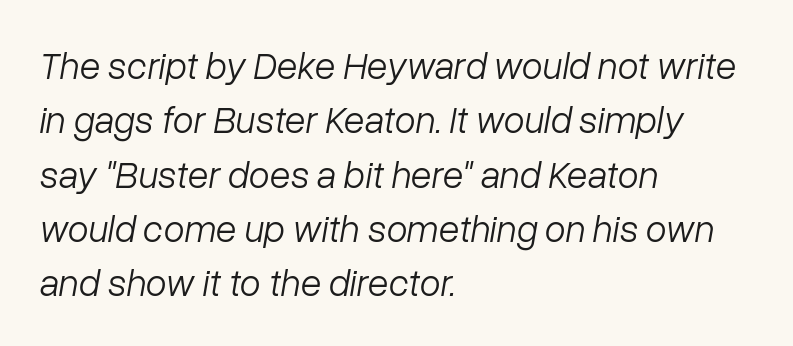
The image shows 38 px light type, italic (leaning right); set left-aligned, normal line spacing (1.43x), normal letter spacing, not underlined; low stroke contrast and a medium x-height.
